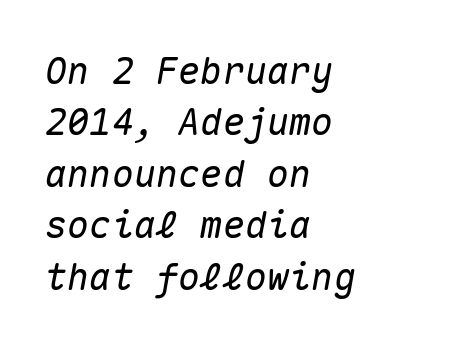
The image shows 37 px text type, italic (leaning right), monospaced; set left-aligned, normal line spacing (1.39x), normal letter spacing, not underlined; medium stroke contrast and a medium x-height.
